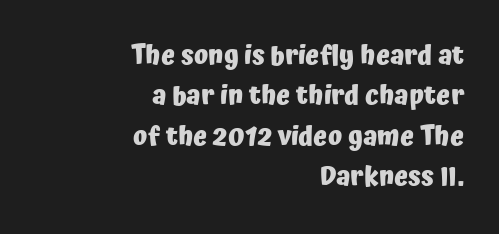
Q: Is the text bold? A: Yes.
Q: Is the text italic (slanted)? A: No, it is upright.
Q: Is the text underlined? A: No.
Q: How is the paragraph aligned? A: Right-aligned.
Q: Is the spacing between letters normal or unusually wide? A: Normal.
Q: Is the spacing between lines tight, normal or loose? A: Normal.
